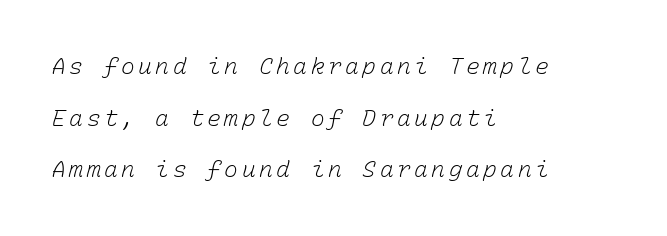
Q: Is the text bold? A: No.
Q: Is the text underlined? A: No.
Q: How is the paragraph aligned? A: Left-aligned.
Q: Is the spacing between lines tight, normal or loose? A: Loose.
